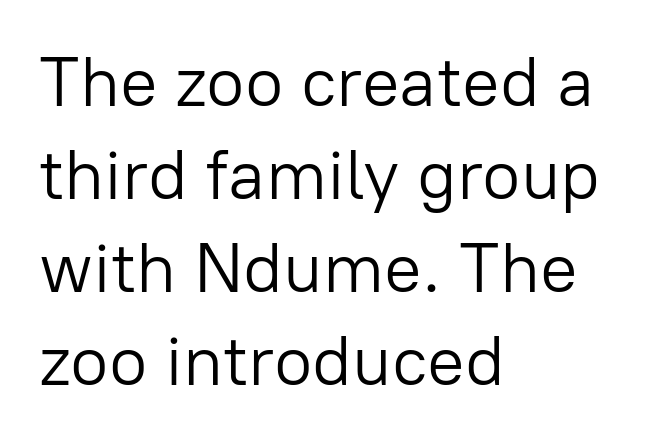
The image shows 70 px light sans-serif type, upright; set left-aligned, normal line spacing (1.33x), normal letter spacing, not underlined; low stroke contrast and a medium x-height.
